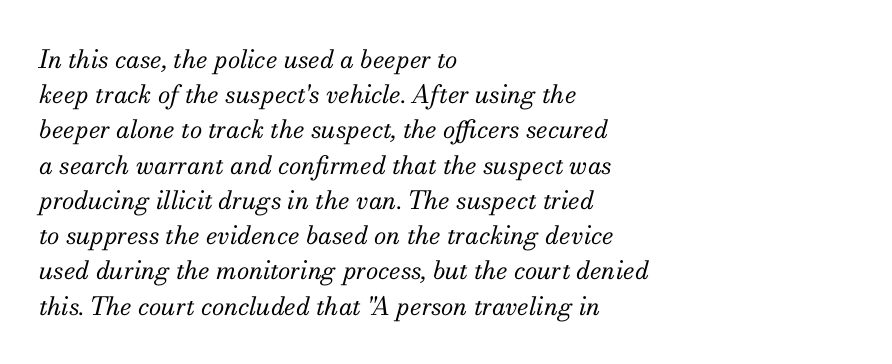
The compositor pushed each line to the left boundary. Horizontal bands of white between lines are of average thickness. Underlining? Definitely not there. No extra ink here — the face is not bold.
